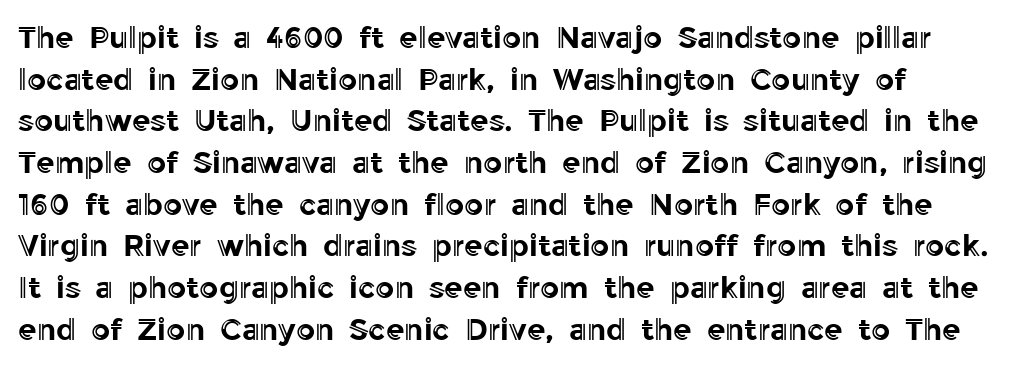
Q: Is the text italic (slanted)? A: No, it is upright.
Q: Is the text underlined? A: No.
Q: Is the spacing between letters normal or unusually wide? A: Normal.
Q: Is the spacing between lines tight, normal or loose? A: Normal.
Q: Width (condensed, normal, or wide)? A: Normal.
Q: x-height? A: Medium.
Q: Monospaced? A: No.
